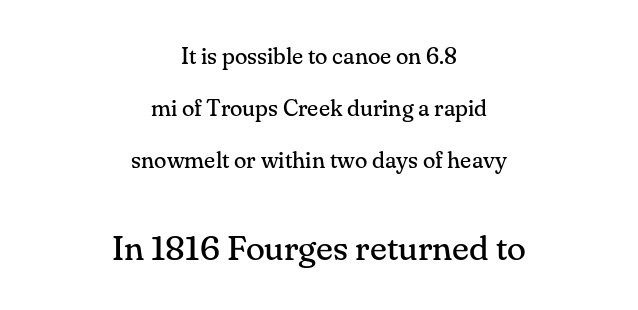
The image shows 35 px regular-weight serif type, upright; set centered, loose line spacing (2.26x), normal letter spacing, not underlined; the second (bottom) block is 1.52x larger; medium stroke contrast and a small x-height.
